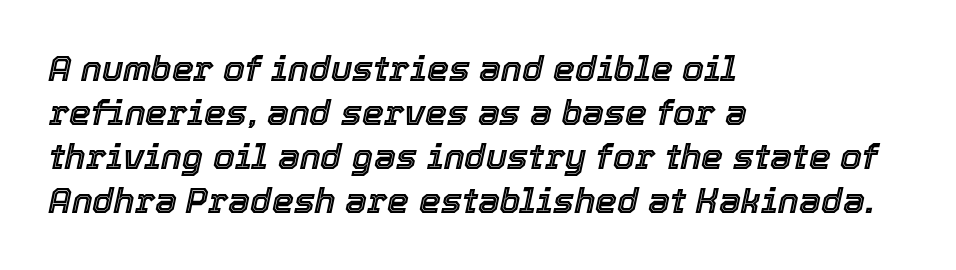
{"italic": "yes", "lean": "right", "slant_degrees": 12, "width": "normal", "x_height": "medium", "monospaced": "no", "underline": "no", "align": "left", "line_spacing": "normal", "line_spacing_ratio": 1.26, "letter_spacing": "normal", "letter_spacing_em": 0.0, "glyph_px": 35}
